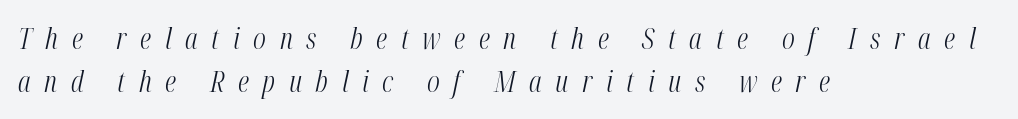
Q: Is the text bold? A: No.
Q: Is the text italic (slanted)? A: Yes, it leans right by about 12 degrees.
Q: Is the text underlined? A: No.
Q: How is the paragraph aligned? A: Left-aligned.
Q: Is the spacing between letters normal or unusually wide? A: Unusually wide.
Q: Is the spacing between lines tight, normal or loose? A: Normal.
Q: Width (condensed, normal, or wide)? A: Condensed.
Q: Stroke contrast? A: Medium.
Q: x-height? A: Medium.
Q: Monospaced? A: No.
